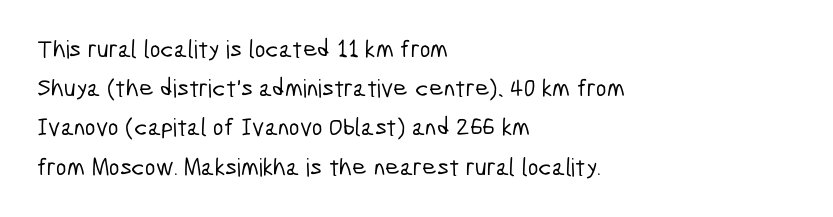
The image shows 25 px text type; set left-aligned, normal line spacing (1.57x), normal letter spacing, not underlined.
